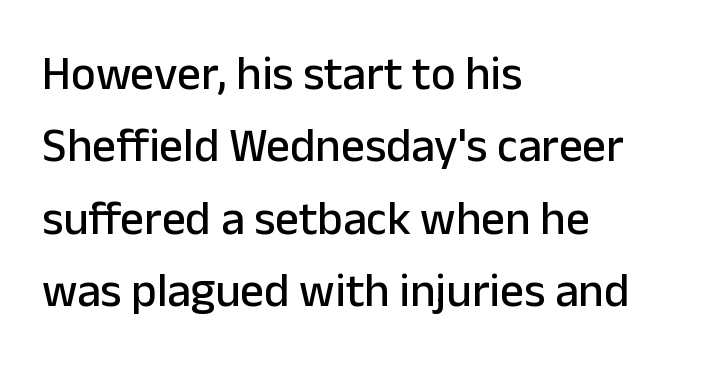
{"serif": "no", "italic": "no", "width": "normal", "stroke_contrast": "low", "x_height": "medium", "monospaced": "no", "underline": "no", "align": "left", "line_spacing": "normal", "line_spacing_ratio": 1.54, "letter_spacing": "normal", "letter_spacing_em": 0.0, "glyph_px": 47}
